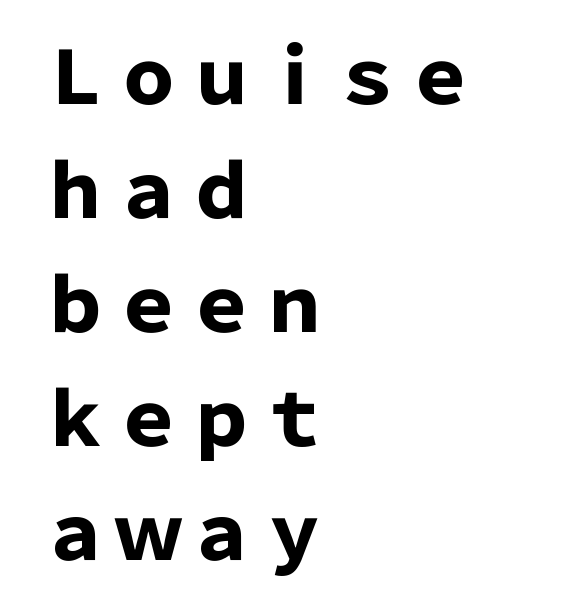
The image shows 73 px heavy sans-serif type, upright; set left-aligned, normal line spacing (1.56x), normal letter spacing, not underlined; low stroke contrast and a medium x-height.
